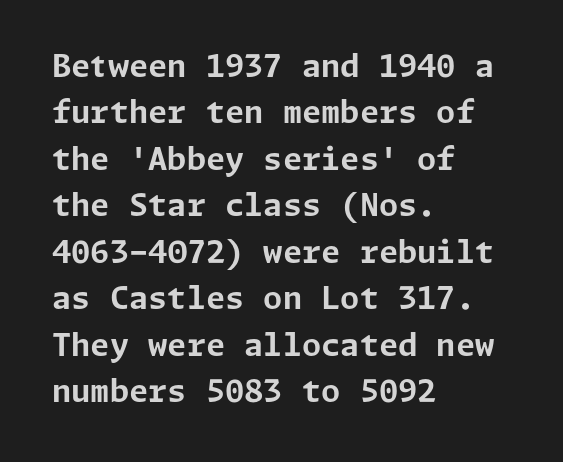
Q: Is the text bold? A: Yes.
Q: Is the text italic (slanted)? A: No, it is upright.
Q: Is the typeface a serif or a sans-serif typeface? A: Sans-serif.
Q: Is the text underlined? A: No.
Q: How is the paragraph aligned? A: Left-aligned.
Q: Is the spacing between letters normal or unusually wide? A: Normal.
Q: Is the spacing between lines tight, normal or loose? A: Normal.
Q: Width (condensed, normal, or wide)? A: Normal.
Q: Stroke contrast? A: Low.
Q: x-height? A: Medium.
